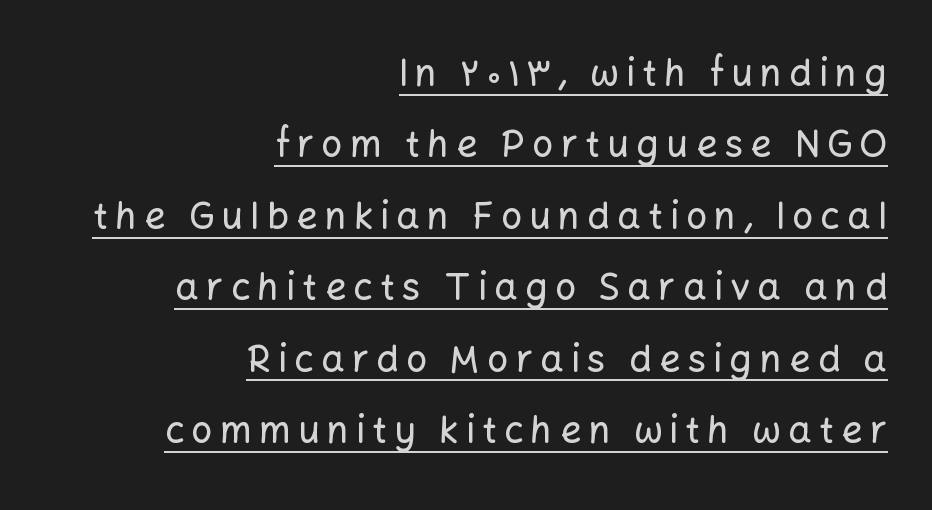
{"serif": "no", "italic": "no", "width": "normal", "stroke_contrast": "low", "x_height": "medium", "monospaced": "no", "underline": "yes", "align": "right", "line_spacing": "loose", "line_spacing_ratio": 1.93, "letter_spacing": "wide", "letter_spacing_em": 0.2, "glyph_px": 37}
